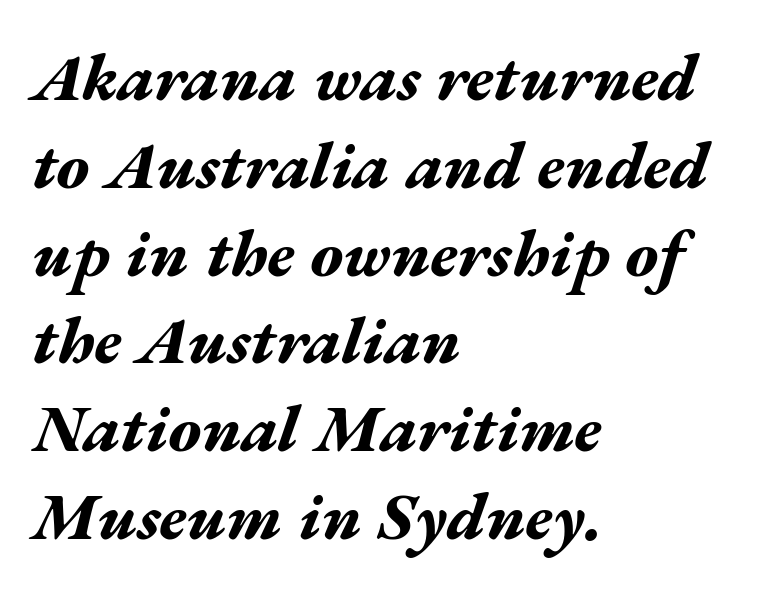
Q: Is the text bold? A: Yes.
Q: Is the text italic (slanted)? A: Yes, it leans right by about 17 degrees.
Q: Is the text underlined? A: No.
Q: How is the paragraph aligned? A: Left-aligned.
Q: Is the spacing between letters normal or unusually wide? A: Normal.
Q: Is the spacing between lines tight, normal or loose? A: Normal.
Q: Width (condensed, normal, or wide)? A: Wide.
Q: Stroke contrast? A: Medium.
Q: x-height? A: Medium.
Q: Monospaced? A: No.
